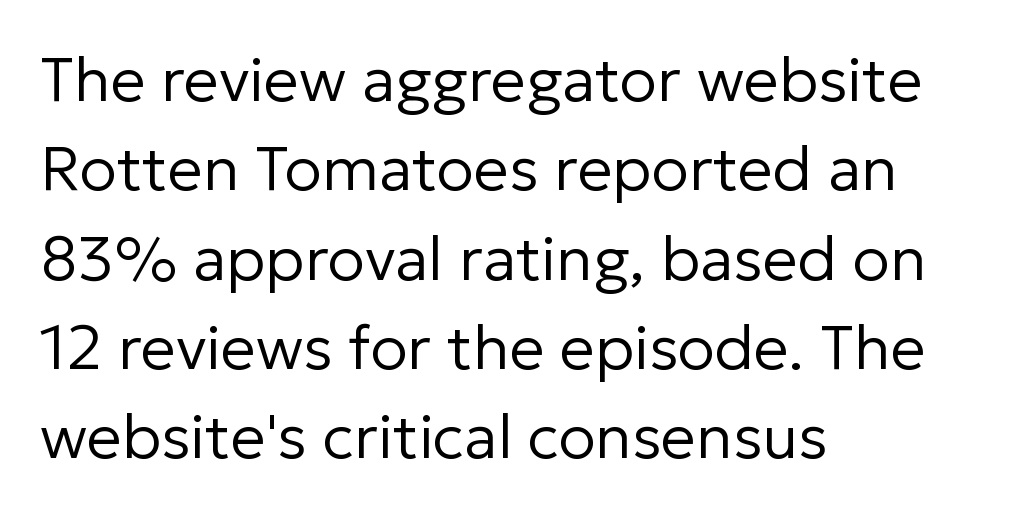
{"serif": "no", "italic": "no", "bold": "no", "weight": "regular", "width": "normal", "stroke_contrast": "low", "x_height": "medium", "monospaced": "no", "underline": "no", "align": "left", "line_spacing": "normal", "line_spacing_ratio": 1.44, "letter_spacing": "normal", "letter_spacing_em": 0.0, "glyph_px": 62}
